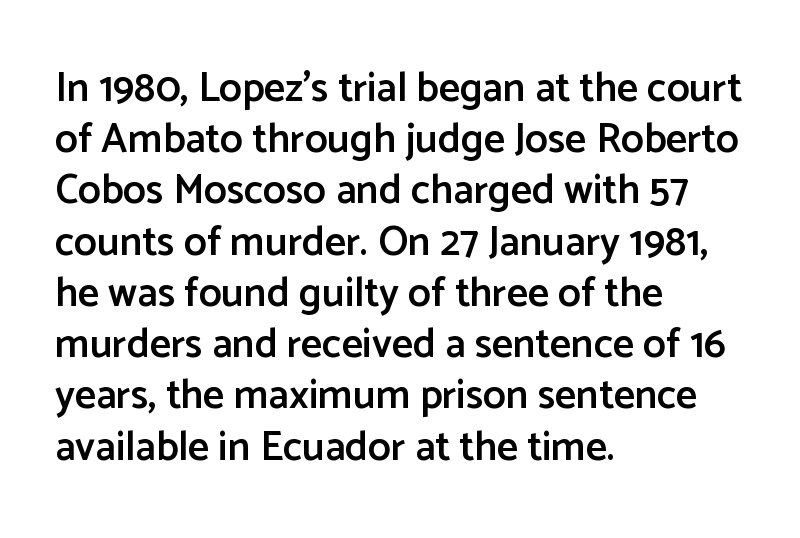
The image shows 41 px semibold sans-serif type, upright; set left-aligned, normal line spacing (1.25x), normal letter spacing, not underlined; low stroke contrast and a medium x-height.
